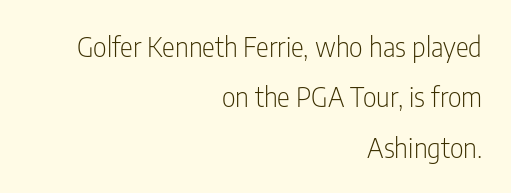
{"italic": "no", "bold": "no", "underline": "no", "align": "right", "line_spacing_ratio": 1.87, "letter_spacing": "normal", "letter_spacing_em": 0.0, "glyph_px": 27}
